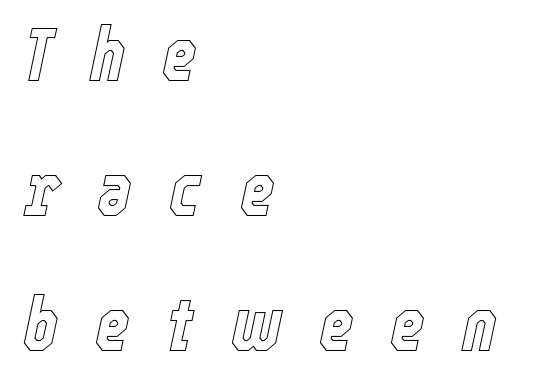
The image shows 75 px condensed type, italic (leaning right); set left-aligned, line spacing 1.8x, unusually wide letter spacing (+0.49 em), not underlined; a medium x-height.
